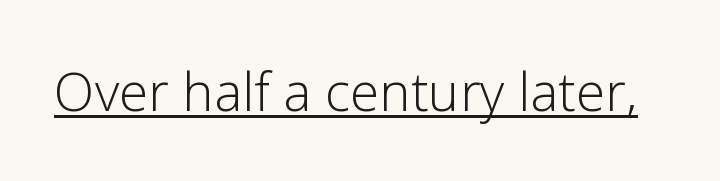
No italicization has been applied; the sample stays upright. Letterform terminals end flat and unadorned throughout the passage. Bold? No — there's no thickening of the strokes. This sample carries an underscore along the baseline area. Each letter keeps its own natural width here, so spacing adapts to shape.
